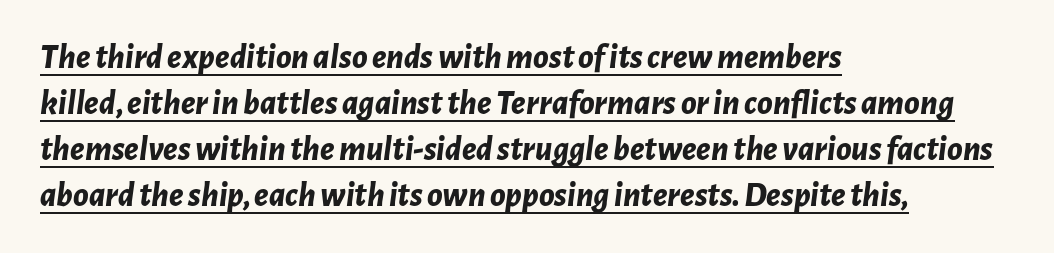
Q: Is the text bold? A: Yes.
Q: Is the text italic (slanted)? A: Yes, it leans right by about 7 degrees.
Q: Is the text underlined? A: Yes.
Q: How is the paragraph aligned? A: Left-aligned.
Q: Is the spacing between letters normal or unusually wide? A: Normal.
Q: Is the spacing between lines tight, normal or loose? A: Normal.
Q: Width (condensed, normal, or wide)? A: Normal.
Q: Stroke contrast? A: Low.
Q: x-height? A: Medium.
Q: Monospaced? A: No.
